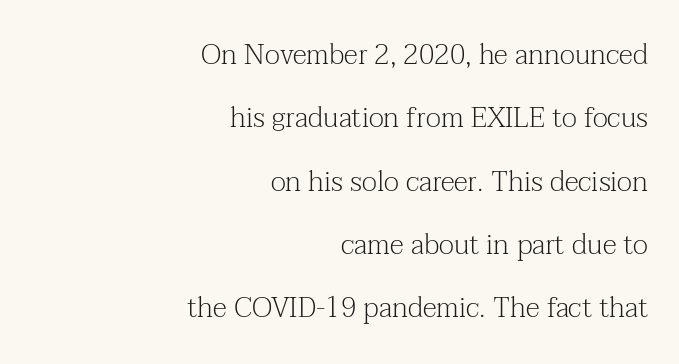
{"serif": "yes", "italic": "no", "bold": "no", "weight": "light", "width": "normal", "stroke_contrast": "medium", "x_height": "medium", "monospaced": "no", "underline": "no", "align": "right", "line_spacing": "loose", "line_spacing_ratio": 2.26, "letter_spacing": "normal", "letter_spacing_em": 0.0, "glyph_px": 28}
